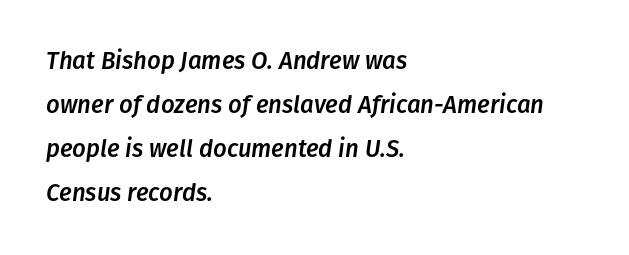
The font's italic variant was chosen for this text. This sample uses plain, unmodified letter spacing. Plain, unruled lines of type. Teacher's note: observe the even left margin — that is flush-left alignment.
